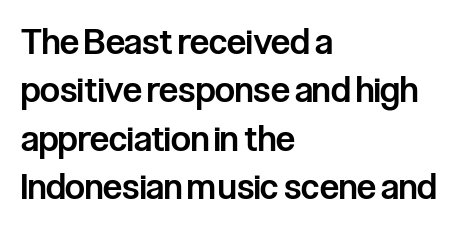
The image shows 35 px semibold, condensed sans-serif type, upright; set left-aligned, normal line spacing (1.38x), normal letter spacing, not underlined; low stroke contrast and a medium x-height.
